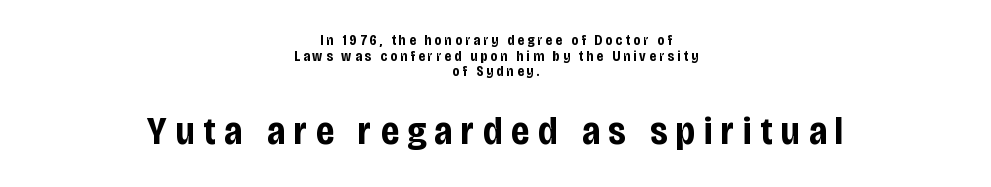
Q: Is the text bold? A: Yes.
Q: Is the text italic (slanted)? A: No, it is upright.
Q: Is the typeface a serif or a sans-serif typeface? A: Sans-serif.
Q: Is the text underlined? A: No.
Q: How is the paragraph aligned? A: Centered.
Q: Is the spacing between letters normal or unusually wide? A: Unusually wide.
Q: Is the spacing between lines tight, normal or loose? A: Tight.
Q: Which block of text is set in a larger size, the first (top) or the second (bottom)? A: The second (bottom) one.
Q: Width (condensed, normal, or wide)? A: Condensed.
Q: Stroke contrast? A: Low.
Q: x-height? A: Large.
Q: Monospaced? A: No.
